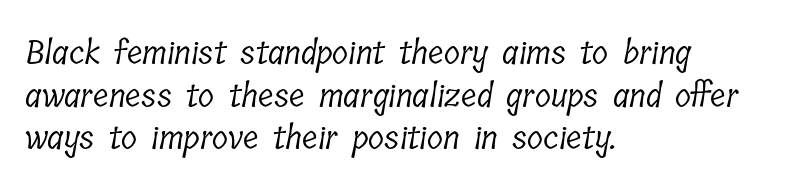
The paragraph shown leans on its left margin. The type family on display is of the serif kind. Tracking here is standard; glyphs follow each other at the usual distance. The letters advance in unequal steps, a hallmark of proportional type.
